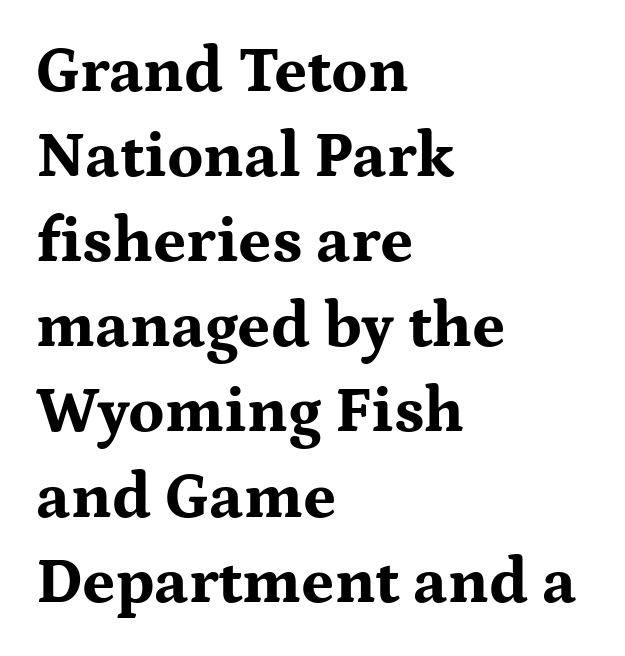
Q: Is the text bold? A: Yes.
Q: Is the text italic (slanted)? A: No, it is upright.
Q: Is the typeface a serif or a sans-serif typeface? A: Serif.
Q: Is the text underlined? A: No.
Q: How is the paragraph aligned? A: Left-aligned.
Q: Is the spacing between letters normal or unusually wide? A: Normal.
Q: Is the spacing between lines tight, normal or loose? A: Normal.
Q: Width (condensed, normal, or wide)? A: Wide.
Q: Stroke contrast? A: Medium.
Q: x-height? A: Medium.
Q: Monospaced? A: No.
